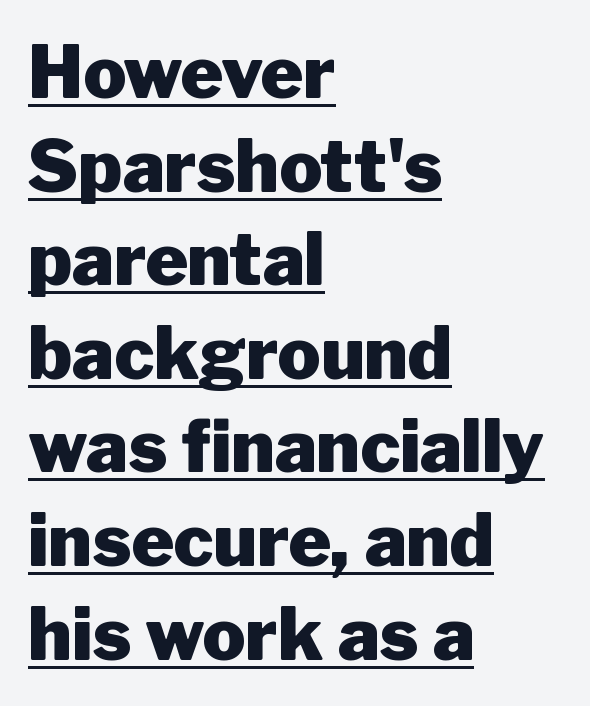
Q: Is the text bold? A: Yes.
Q: Is the text italic (slanted)? A: No, it is upright.
Q: Is the typeface a serif or a sans-serif typeface? A: Sans-serif.
Q: Is the text underlined? A: Yes.
Q: How is the paragraph aligned? A: Left-aligned.
Q: Is the spacing between letters normal or unusually wide? A: Normal.
Q: Is the spacing between lines tight, normal or loose? A: Normal.
Q: Width (condensed, normal, or wide)? A: Normal.
Q: Stroke contrast? A: Low.
Q: x-height? A: Medium.
Q: Monospaced? A: No.
